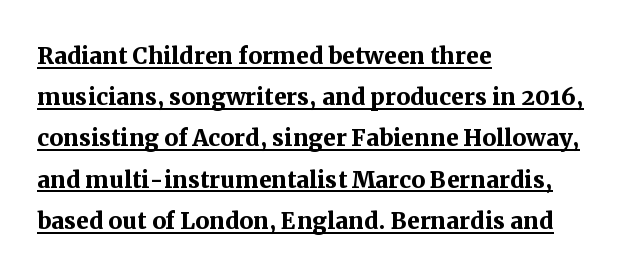
{"serif": "yes", "italic": "no", "bold": "yes", "weight": "semibold", "width": "normal", "stroke_contrast": "medium", "x_height": "medium", "monospaced": "no", "underline": "yes", "align": "left", "line_spacing": "normal", "line_spacing_ratio": 1.33, "letter_spacing": "normal", "letter_spacing_em": 0.0, "glyph_px": 31}
